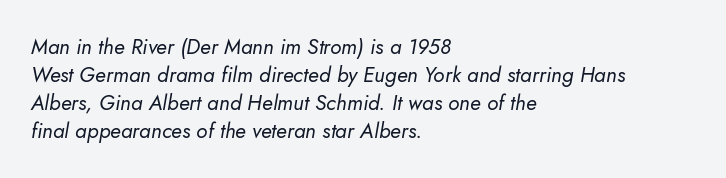
These lines are set flush left with a ragged right edge. The text carries the slant typical of an italic or oblique font. The block of text has a typical density, with ordinary space between rows. Vertical stems look standard width or narrower in stroke. Is the letter spacing exaggerated? No — it looks like the ordinary default. Type without underlining.
